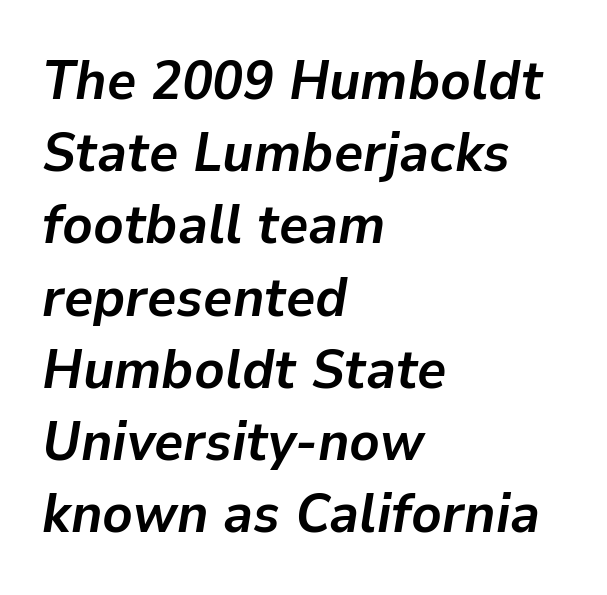
Q: Is the text bold? A: Yes.
Q: Is the text italic (slanted)? A: Yes, it leans right by about 9 degrees.
Q: Is the text underlined? A: No.
Q: How is the paragraph aligned? A: Left-aligned.
Q: Is the spacing between letters normal or unusually wide? A: Normal.
Q: Is the spacing between lines tight, normal or loose? A: Normal.
Q: Width (condensed, normal, or wide)? A: Normal.
Q: Stroke contrast? A: Low.
Q: x-height? A: Medium.
Q: Monospaced? A: No.
